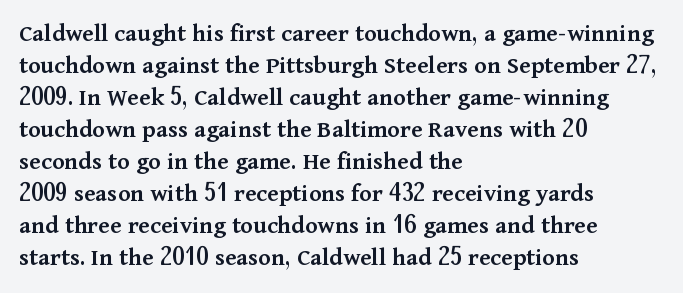
Each row of text sits above clean, open space. In CSS terms this would be text-align: left. Is the type bold? Partly — it's a semibold, heavier than regular but not fully bold. The font's upright variant was chosen for this text. Nothing unusual about the tracking: characters are spaced as the font intends.
